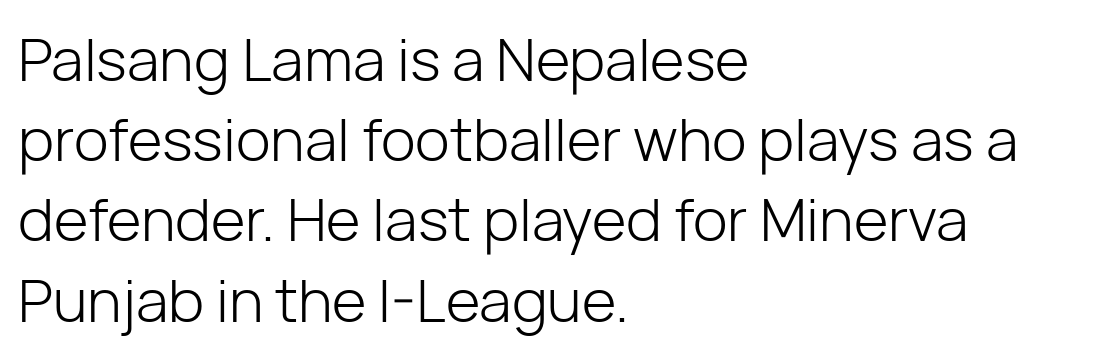
Q: Is the text bold? A: No.
Q: Is the text italic (slanted)? A: No, it is upright.
Q: Is the typeface a serif or a sans-serif typeface? A: Sans-serif.
Q: Is the text underlined? A: No.
Q: How is the paragraph aligned? A: Left-aligned.
Q: Is the spacing between letters normal or unusually wide? A: Normal.
Q: Is the spacing between lines tight, normal or loose? A: Normal.
Q: Width (condensed, normal, or wide)? A: Normal.
Q: Stroke contrast? A: Low.
Q: x-height? A: Medium.
Q: Monospaced? A: No.
